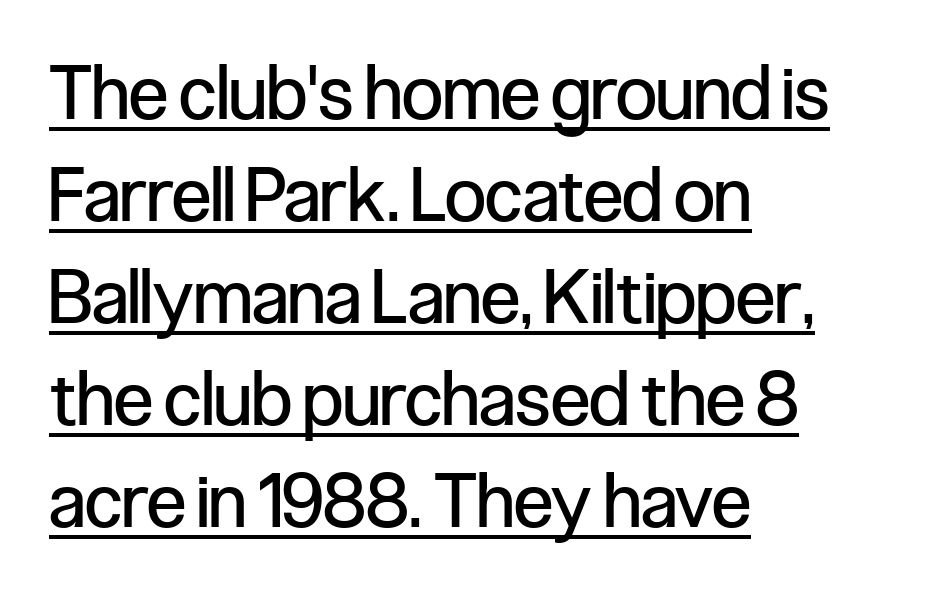
The leading is moderate, giving the passage an even texture. Note the varied advance widths — an 'i' is clearly narrower than an 'm'. Italic: no, the glyphs are upright roman. Compared with typical body copy, the letter spacing here is the same. Counters stay open thanks to moderate or lighter strokes.
